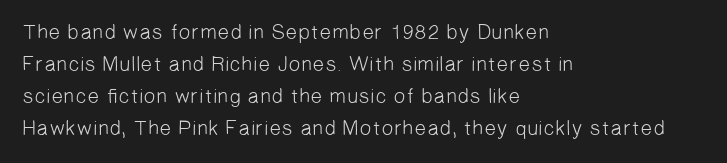
Q: Is the text bold? A: No.
Q: Is the text underlined? A: No.
Q: How is the paragraph aligned? A: Left-aligned.
Q: Is the spacing between letters normal or unusually wide? A: Normal.
Q: Is the spacing between lines tight, normal or loose? A: Normal.
